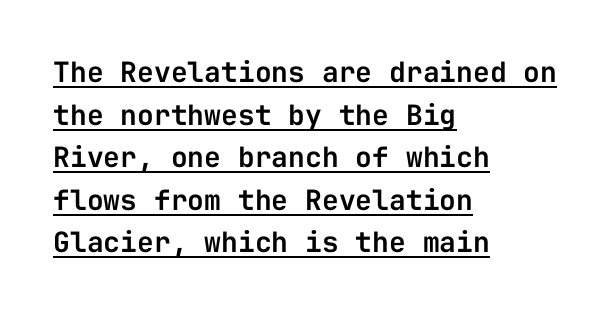
{"serif": "no", "italic": "no", "width": "normal", "stroke_contrast": "low", "x_height": "medium", "monospaced": "yes", "underline": "yes", "align": "left", "line_spacing": "normal", "line_spacing_ratio": 1.52, "letter_spacing": "normal", "letter_spacing_em": 0.0, "glyph_px": 28}
